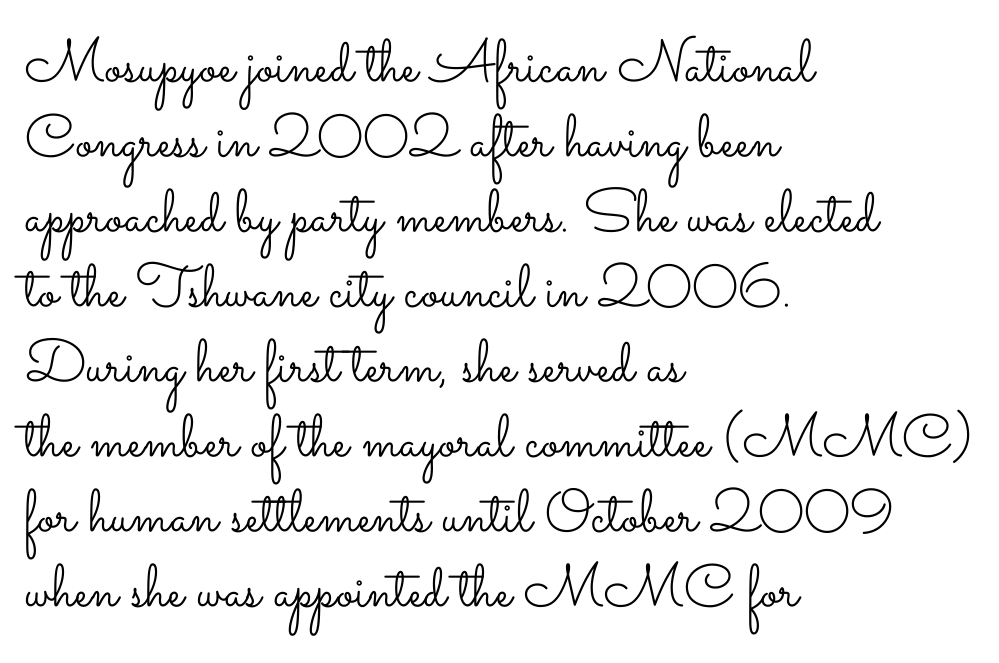
{"bold": "no", "weight": "light", "width": "wide", "stroke_contrast": "low", "x_height": "small", "monospaced": "no", "underline": "no", "align": "left", "line_spacing": "normal", "line_spacing_ratio": 1.25, "letter_spacing": "normal", "letter_spacing_em": 0.0, "glyph_px": 60}
